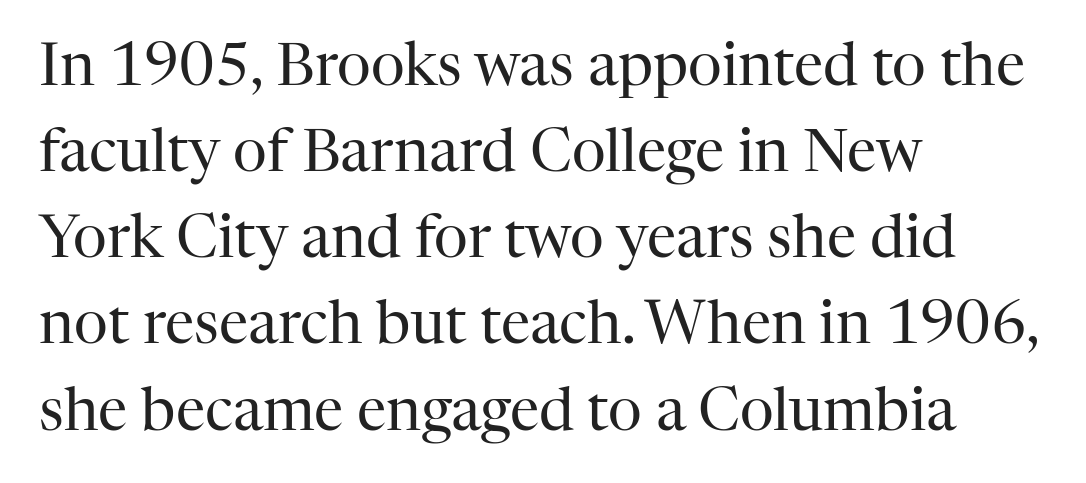
The image shows 59 px regular-weight serif type, upright; set left-aligned, normal line spacing (1.46x), normal letter spacing, not underlined; high stroke contrast and a medium x-height.
